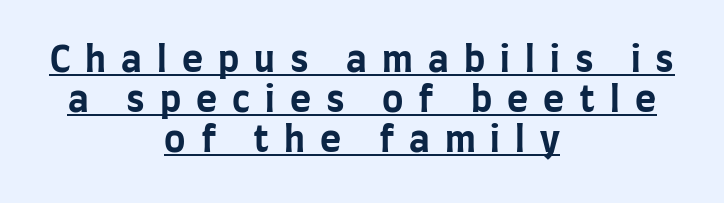
Q: Is the text bold? A: Yes.
Q: Is the text italic (slanted)? A: No, it is upright.
Q: Is the typeface a serif or a sans-serif typeface? A: Sans-serif.
Q: Is the text underlined? A: Yes.
Q: How is the paragraph aligned? A: Centered.
Q: Is the spacing between letters normal or unusually wide? A: Unusually wide.
Q: Is the spacing between lines tight, normal or loose? A: Tight.
Q: Width (condensed, normal, or wide)? A: Condensed.
Q: Stroke contrast? A: Low.
Q: x-height? A: Large.
Q: Monospaced? A: No.
